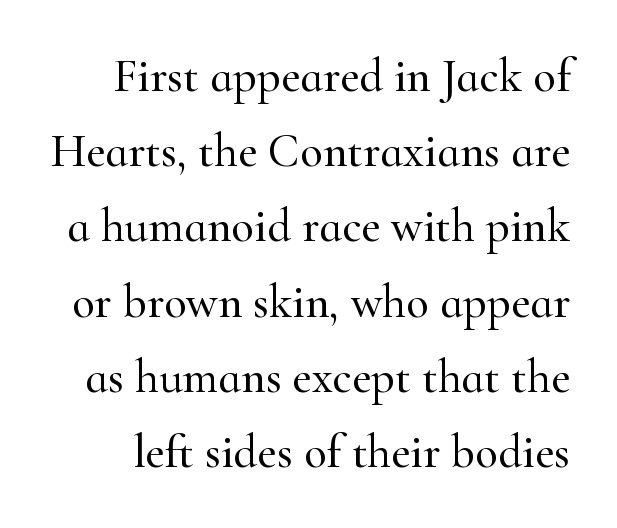
Character widths vary here, with narrow letters taking less room than wide ones. Honestly, the row spacing looks completely unremarkable. Is this a sans? No — the strokes have serifs. The strip under each line holds only bare page.
